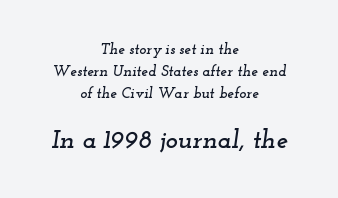
The image shows 26 px text type, italic (leaning right); set centered, normal line spacing (1.46x), normal letter spacing, not underlined; the second (bottom) block is 1.73x larger.
